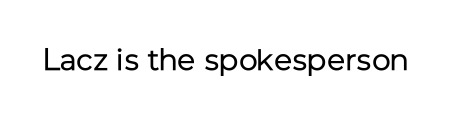
{"serif": "no", "italic": "no", "bold": "no", "weight": "regular", "width": "normal", "stroke_contrast": "low", "x_height": "medium", "monospaced": "no", "underline": "no", "letter_spacing": "normal", "letter_spacing_em": 0.0, "glyph_px": 31}
